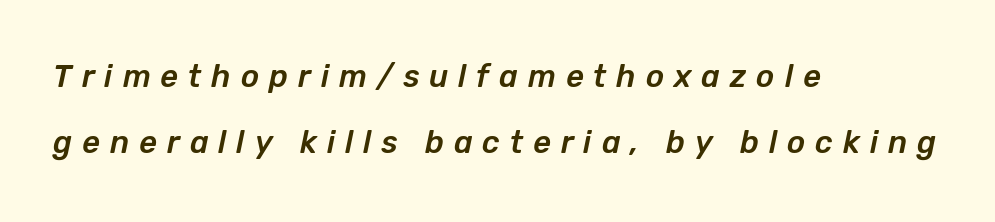
Q: Is the text italic (slanted)? A: Yes, it leans right by about 12 degrees.
Q: Is the text underlined? A: No.
Q: How is the paragraph aligned? A: Left-aligned.
Q: Is the spacing between letters normal or unusually wide? A: Unusually wide.
Q: Is the spacing between lines tight, normal or loose? A: Loose.
Q: Width (condensed, normal, or wide)? A: Normal.
Q: Stroke contrast? A: Low.
Q: x-height? A: Medium.
Q: Monospaced? A: No.
